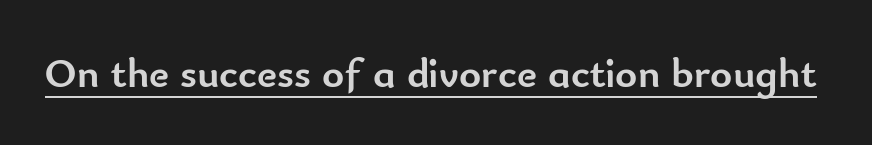
The letters stand straight up with perfectly vertical stems. Nothing unusual about the tracking: characters are spaced as the font intends. The font family rendered here belongs to the sans-serif group. Note the varied advance widths — an 'i' is clearly narrower than an 'm'.
